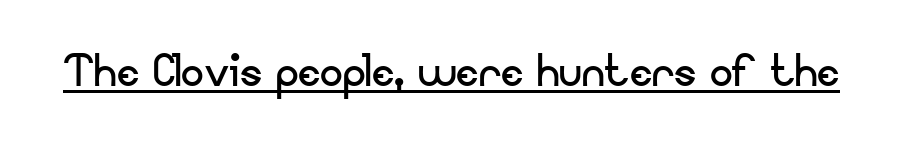
It's the straight-up-and-down kind of type. Somebody hit Ctrl+U on this one — the words are underlined. What kind of face is this? One without serifs — a sans. Looks like regular typesetting: each glyph gets only the width it needs.
